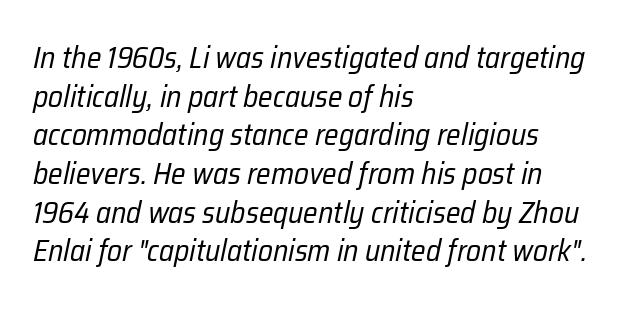
The image shows 30 px regular-weight, condensed type, italic (leaning right); set left-aligned, normal line spacing (1.29x), normal letter spacing, not underlined; low stroke contrast and a medium x-height.
